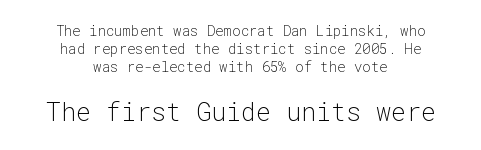
The face looks like a standard text weight, possibly lighter. Glance below the letters and you will spot only blank space. No extra tracking has been applied to these lines. Style check: upright. The block of text has a typical density, with ordinary space between rows.
